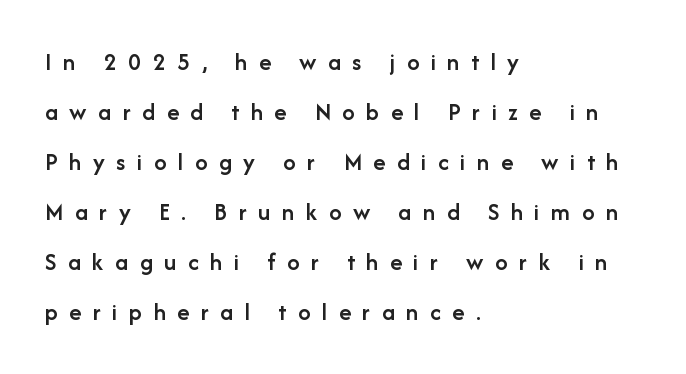
{"italic": "no", "bold": "semi", "underline": "no", "align": "left", "line_spacing": "loose", "line_spacing_ratio": 2.0, "letter_spacing": "wide", "letter_spacing_em": 0.46, "glyph_px": 25}
